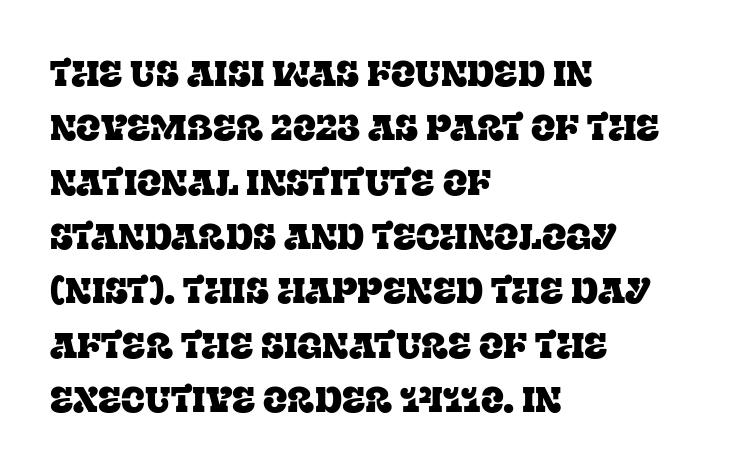
One-word summary of the alignment: left. This sample has the flowing, uneven cadence of proportional lettering. The gaps between neighbouring characters are ordinary and unremarkable. If you drew a line through each stem, it would be perfectly vertical.
